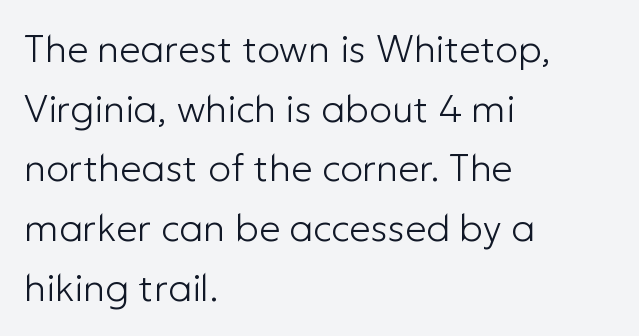
Q: Is the text bold? A: No.
Q: Is the text italic (slanted)? A: No, it is upright.
Q: Is the typeface a serif or a sans-serif typeface? A: Sans-serif.
Q: Is the text underlined? A: No.
Q: How is the paragraph aligned? A: Left-aligned.
Q: Is the spacing between letters normal or unusually wide? A: Normal.
Q: Is the spacing between lines tight, normal or loose? A: Normal.
Q: Width (condensed, normal, or wide)? A: Normal.
Q: Stroke contrast? A: Low.
Q: x-height? A: Medium.
Q: Monospaced? A: No.
